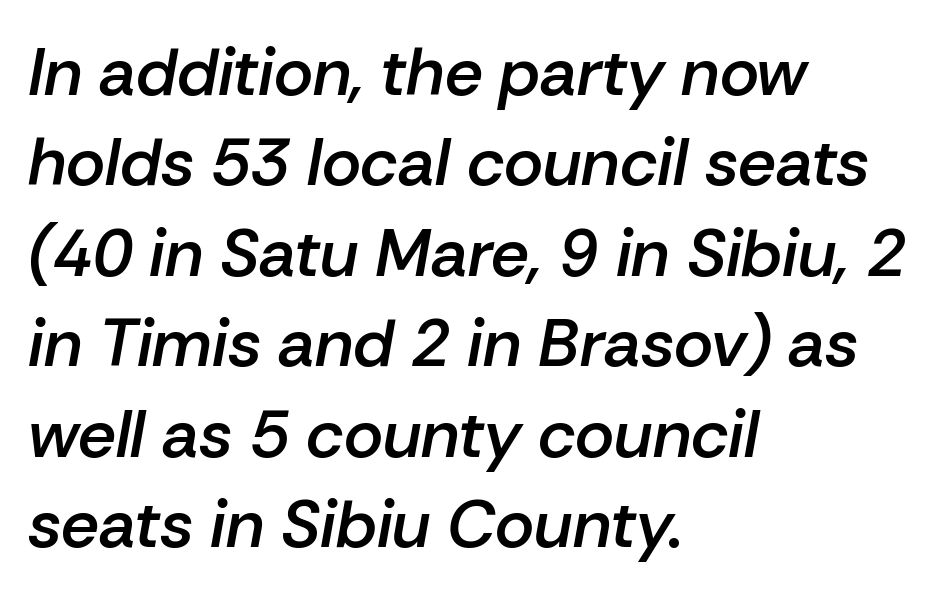
Alignment: flush left. The passage shown is semibold, sitting just below true bold. The font's italic variant was chosen for this text. The area under the type is left untouched. Tracking value appears to be zero — textbook default spacing.
